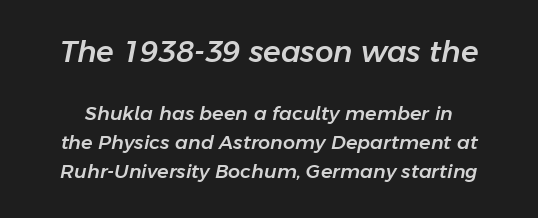
The image shows 29 px text type, italic (leaning right); set normal line spacing (1.54x), normal letter spacing, not underlined; the first (top) block is 1.53x larger; low stroke contrast and a medium x-height.
